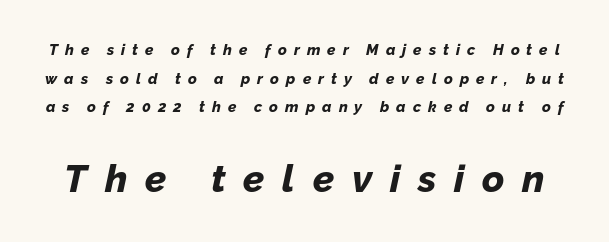
The image shows 38 px bold type, italic (leaning right); set loose line spacing (1.91x), unusually wide letter spacing (+0.47 em), not underlined; the second (bottom) block is 2.53x larger; low stroke contrast and a medium x-height.
